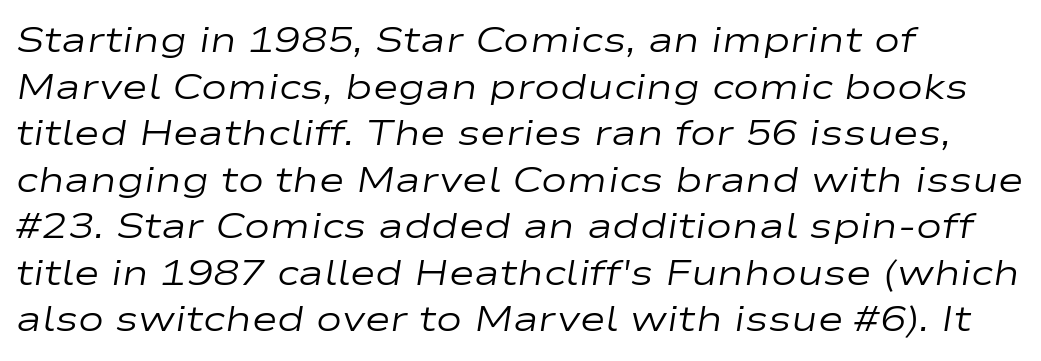
Q: Is the text bold? A: No.
Q: Is the text italic (slanted)? A: Yes, it leans right by about 9 degrees.
Q: Is the text underlined? A: No.
Q: How is the paragraph aligned? A: Left-aligned.
Q: Is the spacing between letters normal or unusually wide? A: Normal.
Q: Is the spacing between lines tight, normal or loose? A: Normal.
Q: Width (condensed, normal, or wide)? A: Wide.
Q: Stroke contrast? A: Low.
Q: x-height? A: Medium.
Q: Monospaced? A: No.
